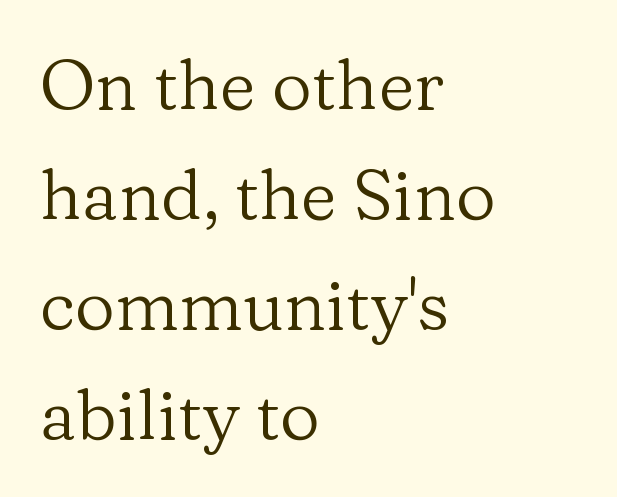
Q: Is the text bold? A: No.
Q: Is the text italic (slanted)? A: No, it is upright.
Q: Is the typeface a serif or a sans-serif typeface? A: Serif.
Q: Is the text underlined? A: No.
Q: How is the paragraph aligned? A: Left-aligned.
Q: Is the spacing between letters normal or unusually wide? A: Normal.
Q: Is the spacing between lines tight, normal or loose? A: Normal.
Q: Width (condensed, normal, or wide)? A: Normal.
Q: Stroke contrast? A: Low.
Q: x-height? A: Medium.
Q: Monospaced? A: No.
